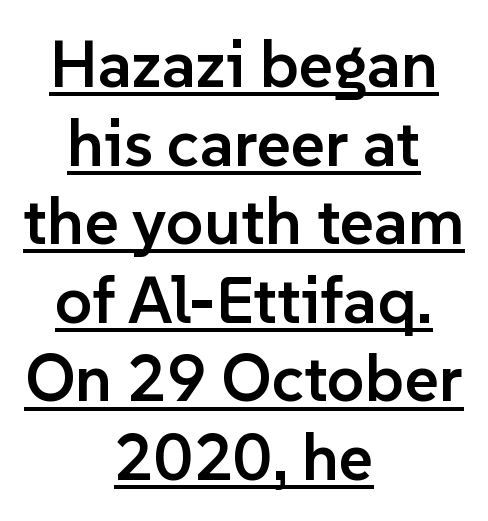
Q: Is the text bold? A: Semi-bold.
Q: Is the text italic (slanted)? A: No, it is upright.
Q: Is the typeface a serif or a sans-serif typeface? A: Sans-serif.
Q: Is the text underlined? A: Yes.
Q: How is the paragraph aligned? A: Centered.
Q: Is the spacing between letters normal or unusually wide? A: Normal.
Q: Width (condensed, normal, or wide)? A: Normal.
Q: Stroke contrast? A: Low.
Q: x-height? A: Medium.
Q: Monospaced? A: No.
